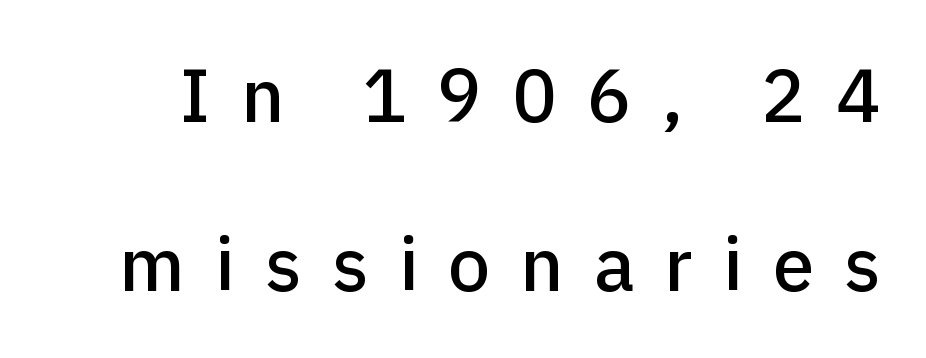
Q: Is the text italic (slanted)? A: No, it is upright.
Q: Is the typeface a serif or a sans-serif typeface? A: Sans-serif.
Q: Is the text underlined? A: No.
Q: Is the spacing between letters normal or unusually wide? A: Unusually wide.
Q: Is the spacing between lines tight, normal or loose? A: Loose.
Q: Width (condensed, normal, or wide)? A: Normal.
Q: Stroke contrast? A: Low.
Q: x-height? A: Medium.
Q: Monospaced? A: No.
